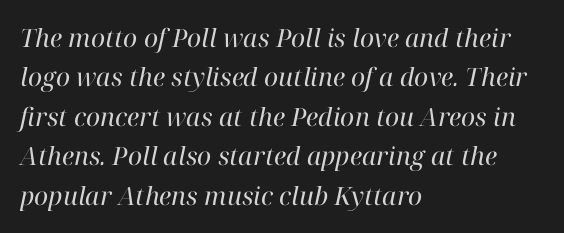
Q: Is the text bold? A: No.
Q: Is the text italic (slanted)? A: Yes, it leans right by about 12 degrees.
Q: Is the text underlined? A: No.
Q: How is the paragraph aligned? A: Left-aligned.
Q: Is the spacing between letters normal or unusually wide? A: Normal.
Q: Is the spacing between lines tight, normal or loose? A: Normal.
